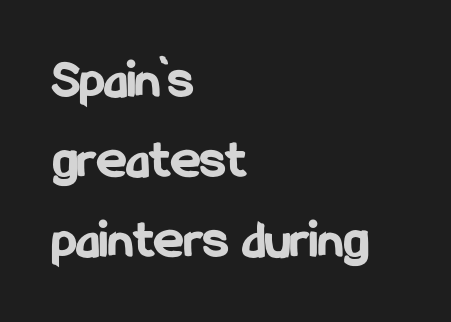
This sample keeps an unexceptional amount of space between lines. Every row of glyphs begins at an identical x-position on the left. Characters remain perfectly vertical along every line. Character widths vary here, with narrow letters taking less room than wide ones.
